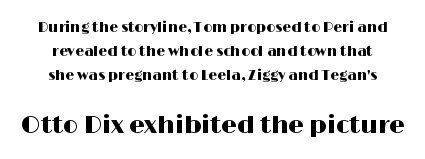
{"italic": "no", "underline": "no", "align": "center", "line_spacing_ratio": 1.73, "letter_spacing": "normal", "letter_spacing_em": 0.0, "larger_block": "second", "size_ratio": 1.71, "glyph_px": 24}
